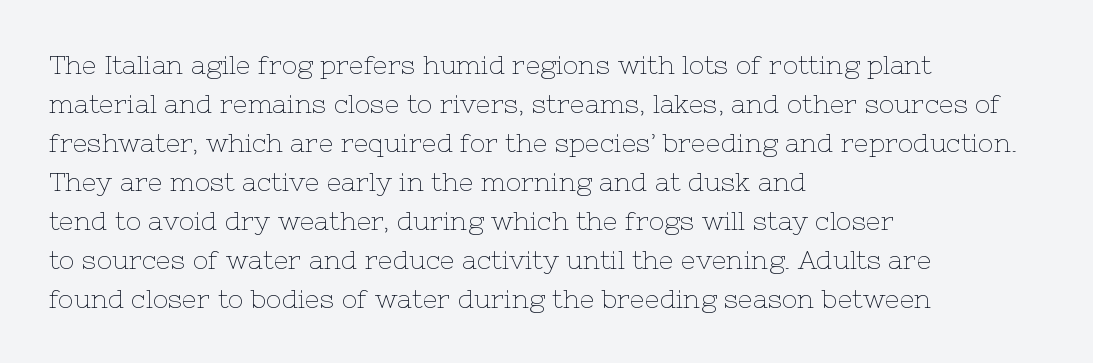
{"italic": "no", "bold": "no", "underline": "no", "align": "left", "line_spacing": "normal", "line_spacing_ratio": 1.5, "letter_spacing": "normal", "letter_spacing_em": 0.0, "glyph_px": 26}
